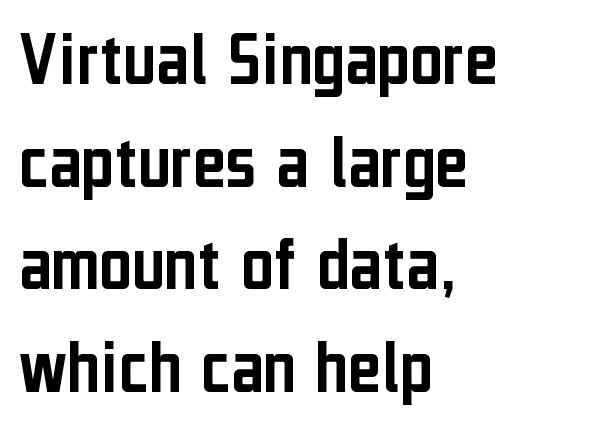
The rag falls on the right side of this text block. The passage shown is typed in a proportional face where columns would drift. Regular leading. The horizontal fit of the characters is conventional and even. A roman cut, with each character standing at attention.
